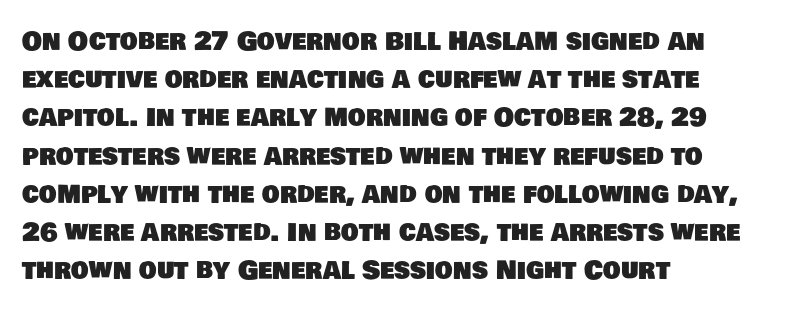
The image shows 25 px text type; set left-aligned, normal line spacing (1.53x), normal letter spacing, not underlined.
